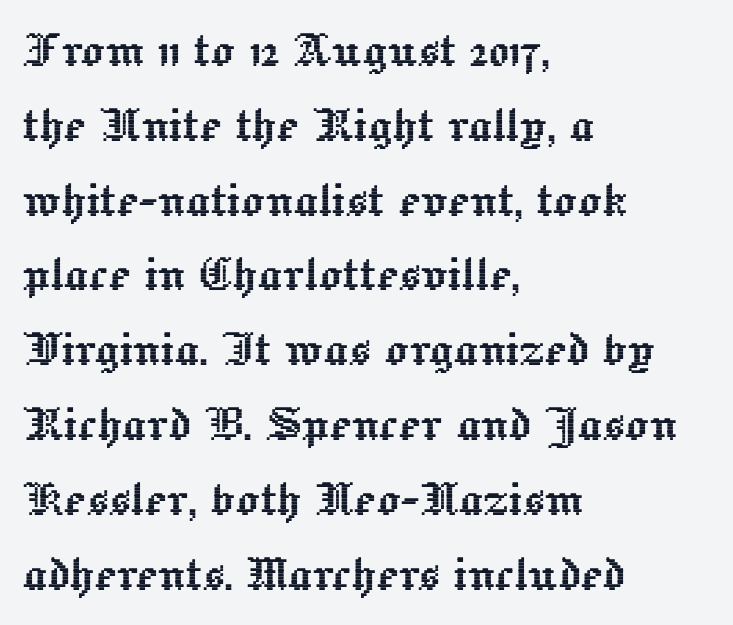
A typesetter would call this proportional, since set widths differ per character. Has an underline been added? It has not. This rendering uses left alignment, leaving the right contour irregular. This rendering leaves character spacing at its baseline value. No italicization has been applied; the sample stays upright. The rendering uses a moderate line-height, typical for paragraphs.
